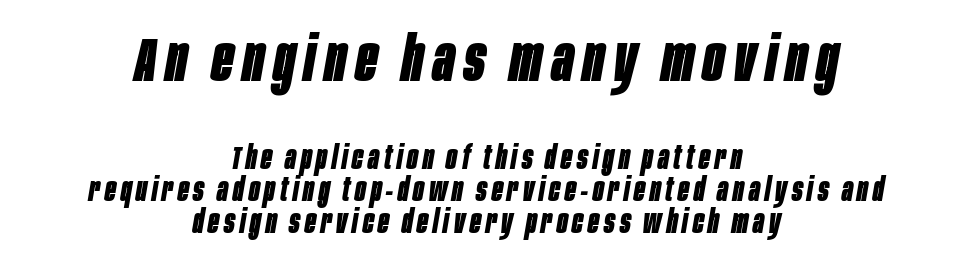
Pretty heavy lettering here — definitely bold. Honestly, the rows look squashed on top of each other. The baseline area is clear. The specimen reads as italic at a glance.
